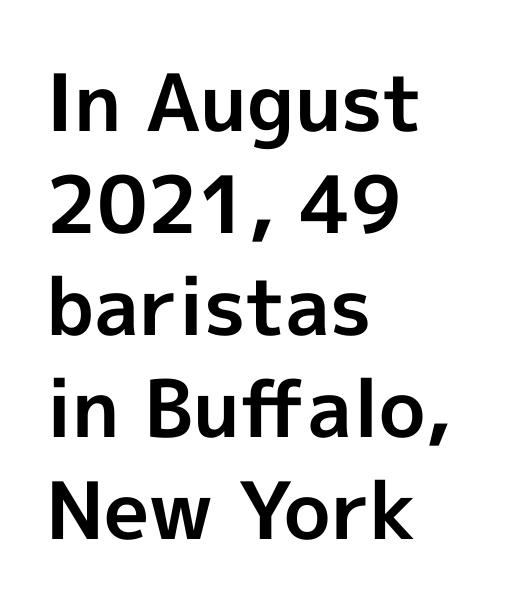
Q: Is the text bold? A: Yes.
Q: Is the text italic (slanted)? A: No, it is upright.
Q: Is the typeface a serif or a sans-serif typeface? A: Sans-serif.
Q: Is the text underlined? A: No.
Q: How is the paragraph aligned? A: Left-aligned.
Q: Is the spacing between letters normal or unusually wide? A: Normal.
Q: Is the spacing between lines tight, normal or loose? A: Normal.
Q: Width (condensed, normal, or wide)? A: Normal.
Q: x-height? A: Medium.
Q: Monospaced? A: No.
